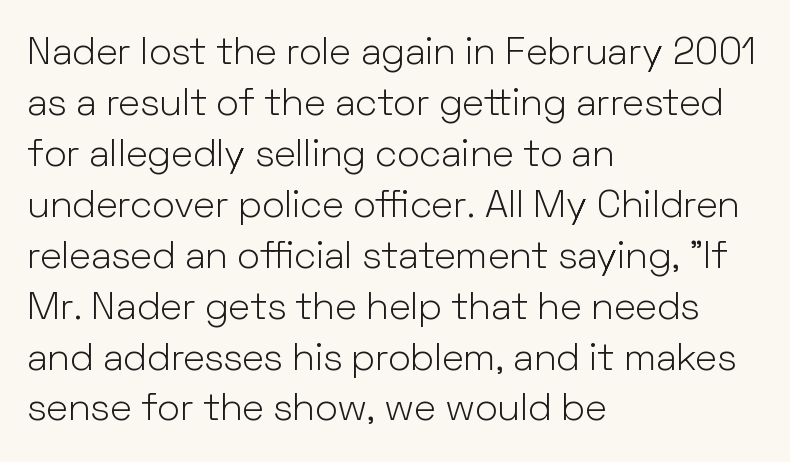
{"serif": "no", "italic": "no", "bold": "no", "weight": "light", "width": "normal", "stroke_contrast": "low", "x_height": "medium", "monospaced": "no", "underline": "no", "align": "left", "line_spacing": "normal", "line_spacing_ratio": 1.34, "letter_spacing": "normal", "letter_spacing_em": 0.0, "glyph_px": 38}
